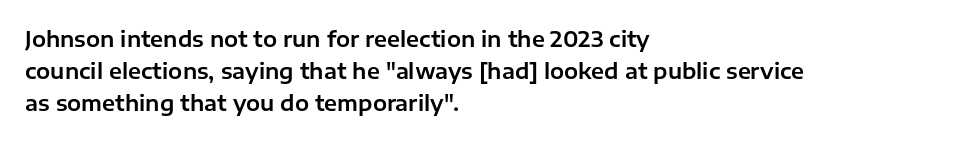
{"italic": "no", "underline": "no", "align": "left", "line_spacing": "normal", "line_spacing_ratio": 1.53, "letter_spacing": "normal", "letter_spacing_em": 0.0, "glyph_px": 21}
